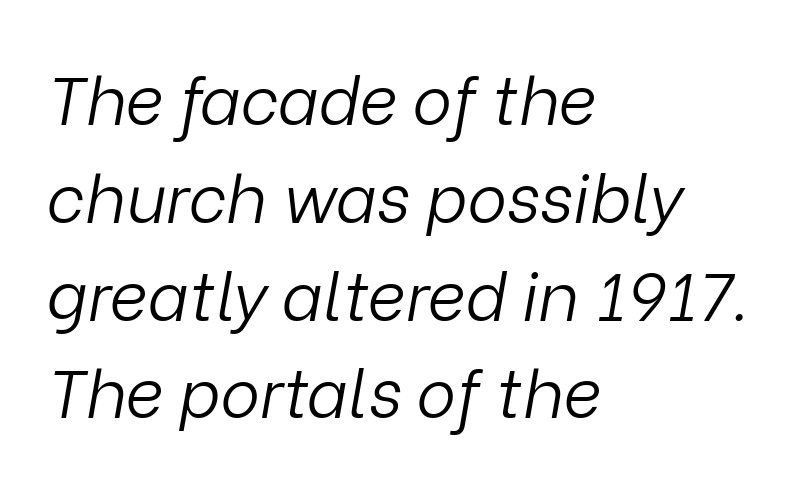
{"italic": "yes", "lean": "right", "slant_degrees": 9, "bold": "no", "weight": "light", "width": "normal", "stroke_contrast": "low", "x_height": "medium", "monospaced": "no", "underline": "no", "align": "left", "line_spacing": "normal", "line_spacing_ratio": 1.46, "letter_spacing": "normal", "letter_spacing_em": 0.0, "glyph_px": 67}
